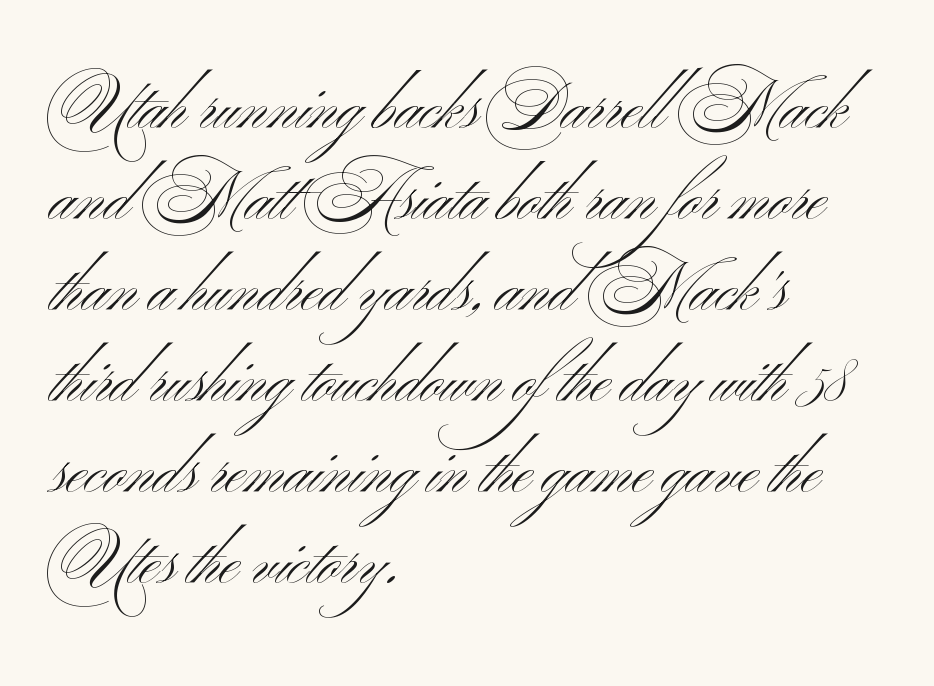
Q: Is the text bold? A: No.
Q: Is the text italic (slanted)? A: Yes.
Q: Is the typeface a serif or a sans-serif typeface? A: Sans-serif.
Q: Is the text underlined? A: No.
Q: How is the paragraph aligned? A: Left-aligned.
Q: Is the spacing between letters normal or unusually wide? A: Normal.
Q: Is the spacing between lines tight, normal or loose? A: Normal.
Q: Width (condensed, normal, or wide)? A: Wide.
Q: Stroke contrast? A: Medium.
Q: x-height? A: Small.
Q: Monospaced? A: No.
